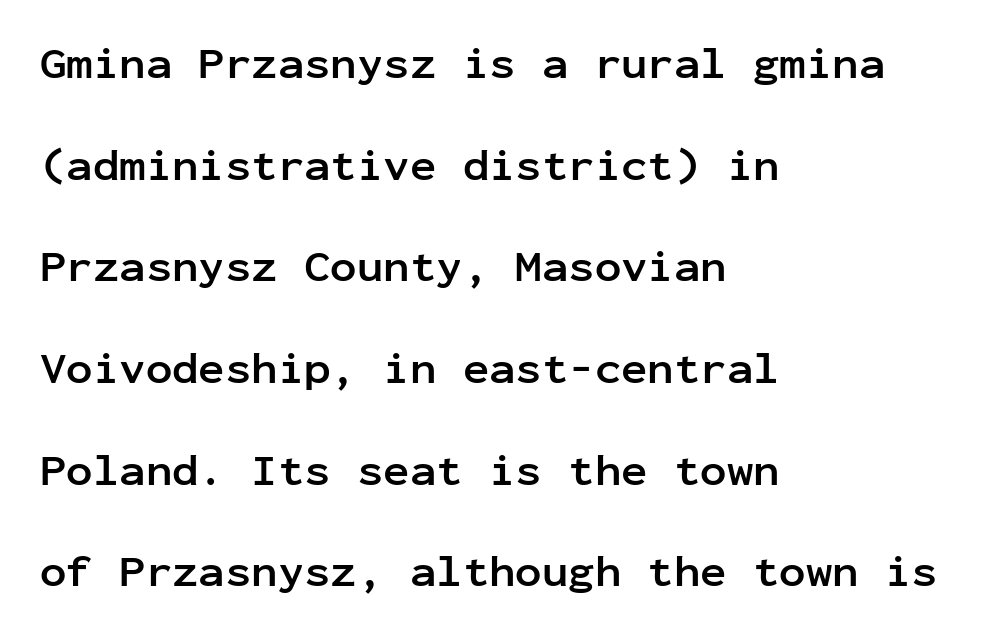
In terms of leading, this rendering errs on the spacious side. Weight: bold. A bare baseline throughout the passage. The passage shown is typed in a monospace face where columns stay perfectly aligned. You could call the tracking neutral — neither tight nor loose.
